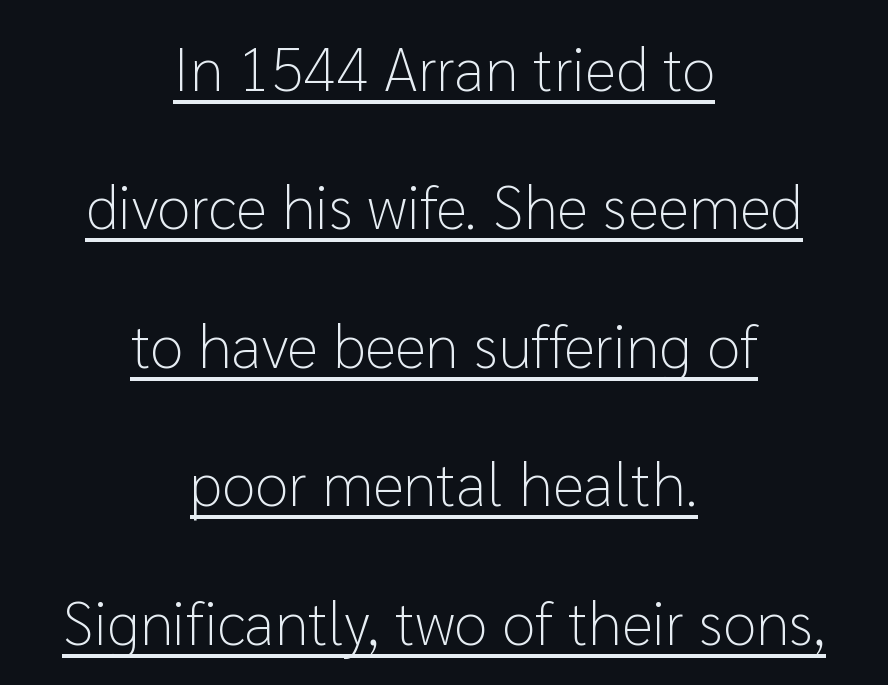
Q: Is the text bold? A: No.
Q: Is the text italic (slanted)? A: No, it is upright.
Q: Is the typeface a serif or a sans-serif typeface? A: Sans-serif.
Q: Is the text underlined? A: Yes.
Q: How is the paragraph aligned? A: Centered.
Q: Is the spacing between letters normal or unusually wide? A: Normal.
Q: Is the spacing between lines tight, normal or loose? A: Loose.
Q: Width (condensed, normal, or wide)? A: Normal.
Q: Stroke contrast? A: Low.
Q: x-height? A: Medium.
Q: Monospaced? A: No.
